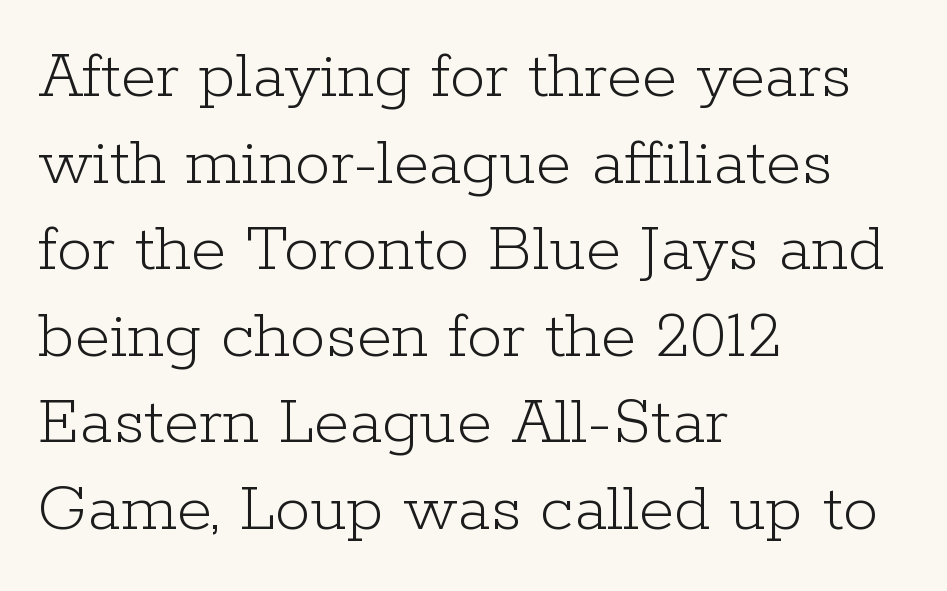
Q: Is the text bold? A: No.
Q: Is the text italic (slanted)? A: No, it is upright.
Q: Is the typeface a serif or a sans-serif typeface? A: Serif.
Q: Is the text underlined? A: No.
Q: How is the paragraph aligned? A: Left-aligned.
Q: Is the spacing between letters normal or unusually wide? A: Normal.
Q: Width (condensed, normal, or wide)? A: Normal.
Q: Stroke contrast? A: Low.
Q: x-height? A: Medium.
Q: Monospaced? A: No.
